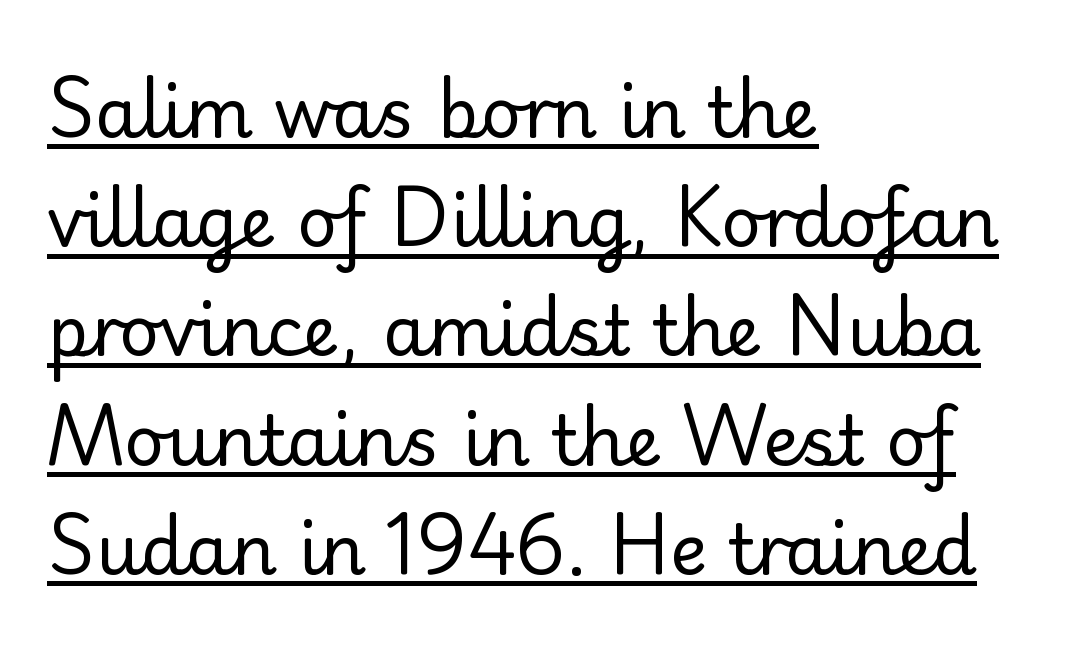
Q: Is the text bold? A: No.
Q: Is the text italic (slanted)? A: No, it is upright.
Q: Is the typeface a serif or a sans-serif typeface? A: Serif.
Q: Is the text underlined? A: Yes.
Q: How is the paragraph aligned? A: Left-aligned.
Q: Is the spacing between letters normal or unusually wide? A: Normal.
Q: Is the spacing between lines tight, normal or loose? A: Normal.
Q: Width (condensed, normal, or wide)? A: Normal.
Q: Stroke contrast? A: Low.
Q: x-height? A: Small.
Q: Monospaced? A: No.
